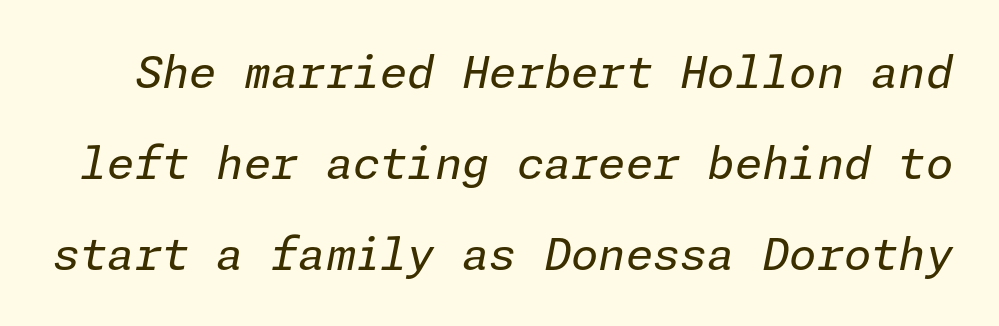
The leading is generous, giving the passage an open texture. Letters have the restrained weight of plain body copy at most. Underline: absent. Honestly, the letter spacing is just normal — you wouldn't notice it.
